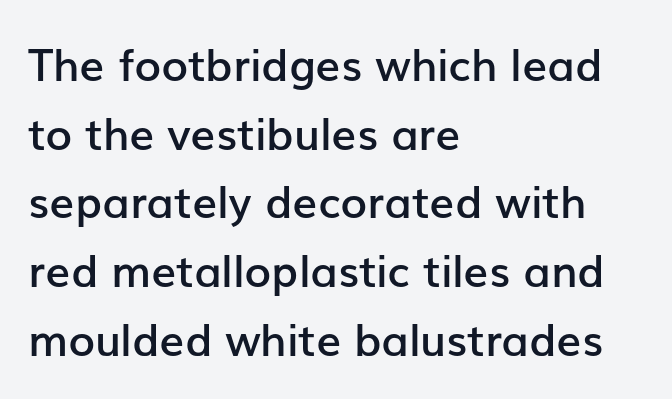
The image shows 44 px semibold sans-serif type, upright; set left-aligned, normal line spacing (1.56x), normal letter spacing, not underlined; low stroke contrast and a medium x-height.
